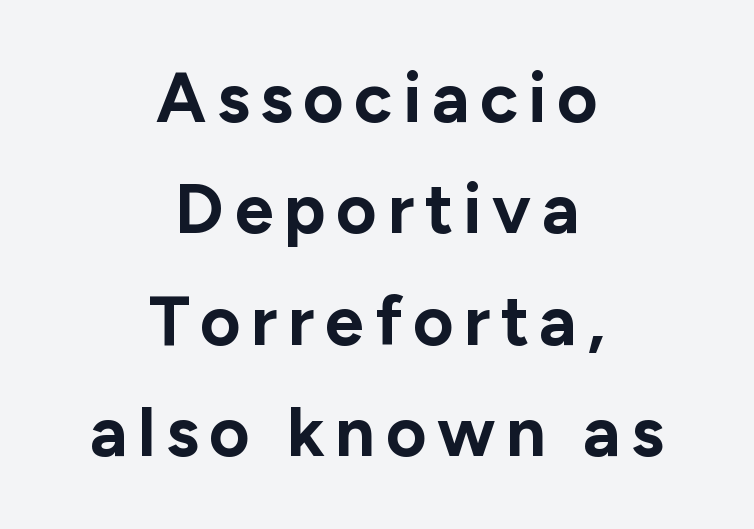
Q: Is the text bold? A: Yes.
Q: Is the text italic (slanted)? A: No, it is upright.
Q: Is the typeface a serif or a sans-serif typeface? A: Sans-serif.
Q: Is the text underlined? A: No.
Q: How is the paragraph aligned? A: Centered.
Q: Is the spacing between lines tight, normal or loose? A: Normal.
Q: Width (condensed, normal, or wide)? A: Normal.
Q: Stroke contrast? A: Low.
Q: x-height? A: Medium.
Q: Monospaced? A: No.
